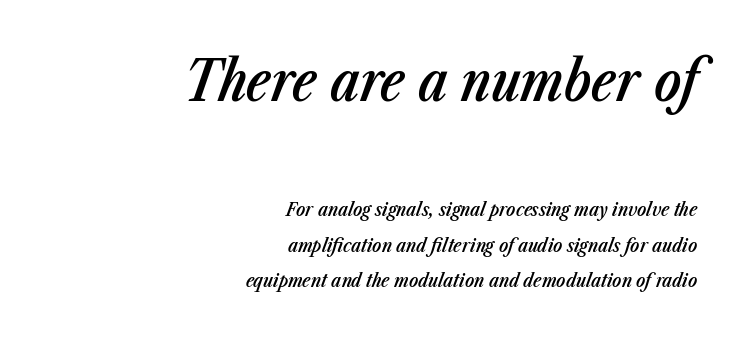
{"italic": "yes", "lean": "right", "slant_degrees": 23, "bold": "semi", "weight": "semibold", "width": "condensed", "stroke_contrast": "low", "x_height": "medium", "monospaced": "no", "underline": "no", "align": "right", "line_spacing_ratio": 1.89, "letter_spacing": "normal", "letter_spacing_em": 0.0, "larger_block": "first", "size_ratio": 2.95, "glyph_px": 56}
